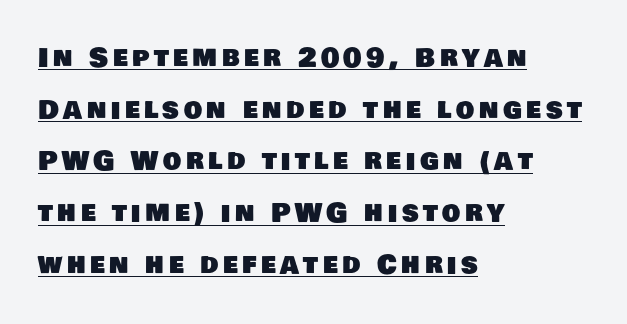
Each new line begins a long way beneath the previous one. Notice how a bar underscores the lettering throughout. A student would call this left alignment; a typographer would say flush left, rag right.
